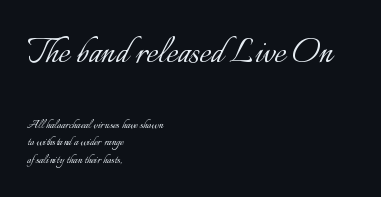
The image shows 43 px light type; set left-aligned, normal line spacing (1.26x), normal letter spacing, not underlined; the first (top) block is 3.07x larger; low stroke contrast and a small x-height.
